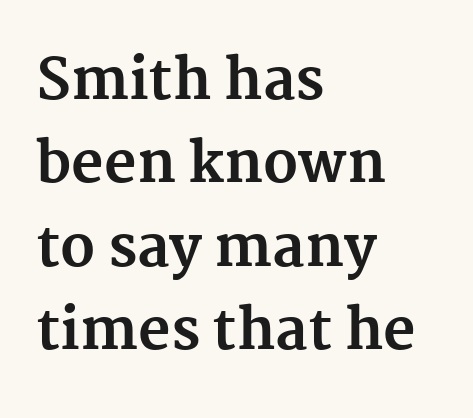
{"serif": "yes", "italic": "no", "bold": "yes", "weight": "bold", "width": "normal", "stroke_contrast": "medium", "x_height": "medium", "monospaced": "no", "underline": "no", "align": "left", "line_spacing": "normal", "line_spacing_ratio": 1.49, "letter_spacing": "normal", "letter_spacing_em": 0.0, "glyph_px": 56}
